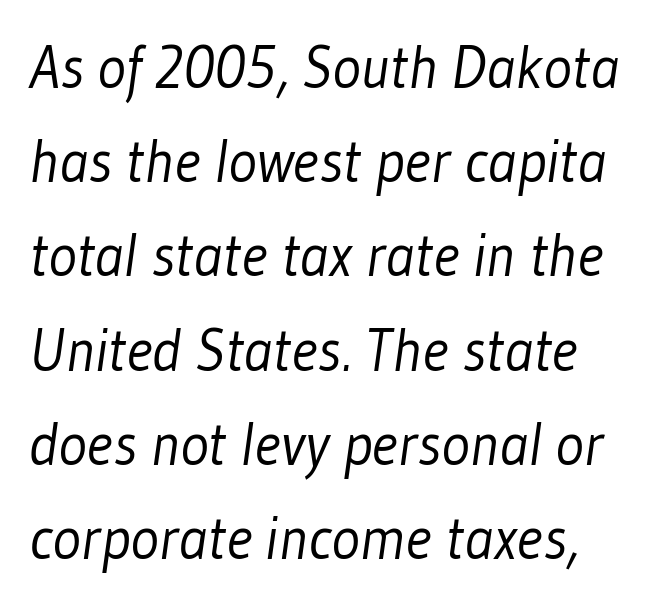
Q: Is the text bold? A: No.
Q: Is the typeface a serif or a sans-serif typeface? A: Sans-serif.
Q: Is the text underlined? A: No.
Q: Is the spacing between letters normal or unusually wide? A: Normal.
Q: Is the spacing between lines tight, normal or loose? A: Normal.
Q: Width (condensed, normal, or wide)? A: Condensed.
Q: Stroke contrast? A: Low.
Q: x-height? A: Medium.
Q: Monospaced? A: No.
